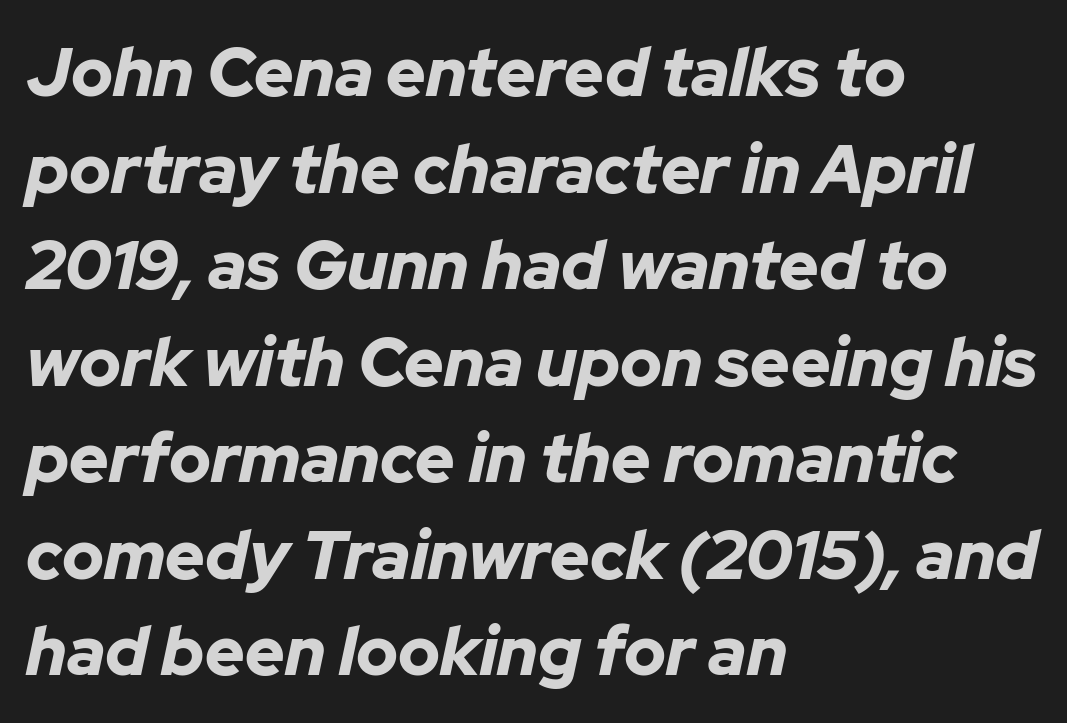
The letters are slanted; this is an italic face. Successive baselines arrive at the customary interval. If you drew a ruler down the left edge, every line would touch it. You could call the tracking neutral — neither tight nor loose.
